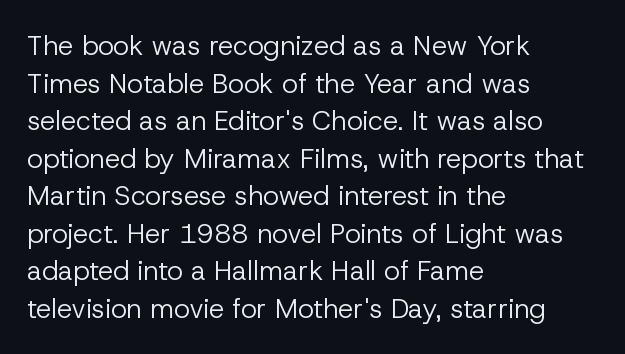
{"italic": "no", "bold": "no", "underline": "no", "align": "left", "line_spacing": "normal", "line_spacing_ratio": 1.39, "letter_spacing": "normal", "letter_spacing_em": 0.0, "glyph_px": 27}
